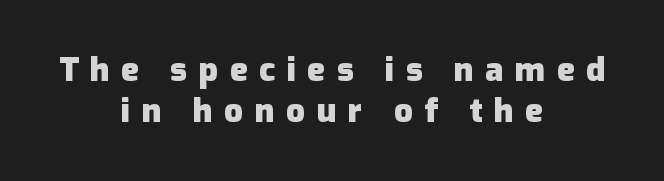
This sample uses an upright cut, with every glyph sitting square on the baseline. Glance below the letters and you will spot only blank space. Neither beginnings nor endings align; midpoints do. These lines are rendered in a variable-pitch font.
